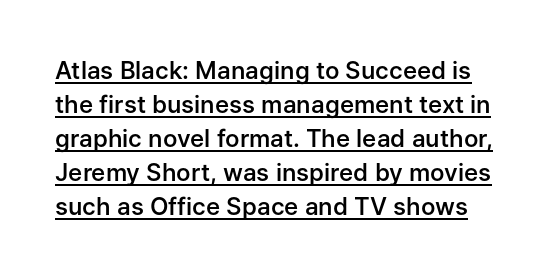
The image shows 24 px text type, upright; set normal line spacing (1.42x), normal letter spacing, underlined.
